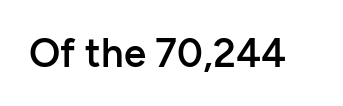
Q: Is the text bold? A: Semi-bold.
Q: Is the text italic (slanted)? A: No, it is upright.
Q: Is the typeface a serif or a sans-serif typeface? A: Sans-serif.
Q: Is the text underlined? A: No.
Q: Is the spacing between letters normal or unusually wide? A: Normal.
Q: Width (condensed, normal, or wide)? A: Normal.
Q: Stroke contrast? A: Low.
Q: x-height? A: Medium.
Q: Monospaced? A: No.
